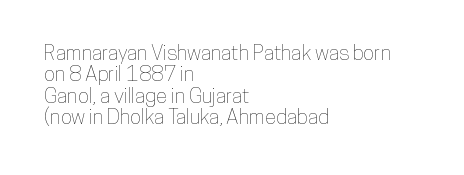
The image shows 21 px text type, upright; set left-aligned, tight line spacing (1.02x), normal letter spacing, not underlined.
